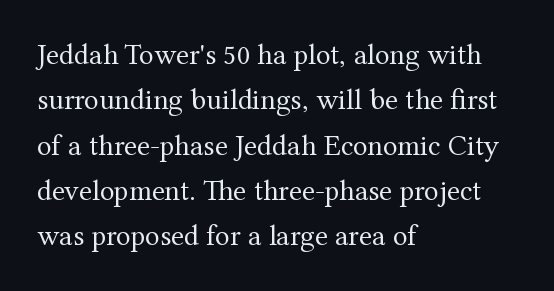
Check under the words: just untouched page. The rendering anchors every line to the left-hand side. This is roman type, the default non-slanted kind. The weight tops out at a normal text grade.
